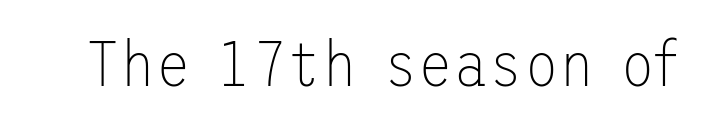
Q: Is the text bold? A: No.
Q: Is the text italic (slanted)? A: No, it is upright.
Q: Is the typeface a serif or a sans-serif typeface? A: Sans-serif.
Q: Is the text underlined? A: No.
Q: Is the spacing between letters normal or unusually wide? A: Normal.
Q: Width (condensed, normal, or wide)? A: Normal.
Q: Stroke contrast? A: Low.
Q: x-height? A: Medium.
